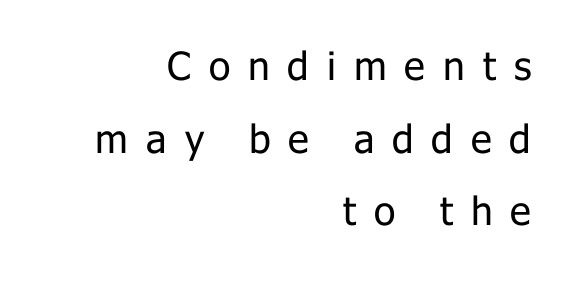
The image shows 39 px regular-weight sans-serif type, upright; set right-aligned, line spacing 1.86x, unusually wide letter spacing (+0.46 em), not underlined; low stroke contrast and a medium x-height.
